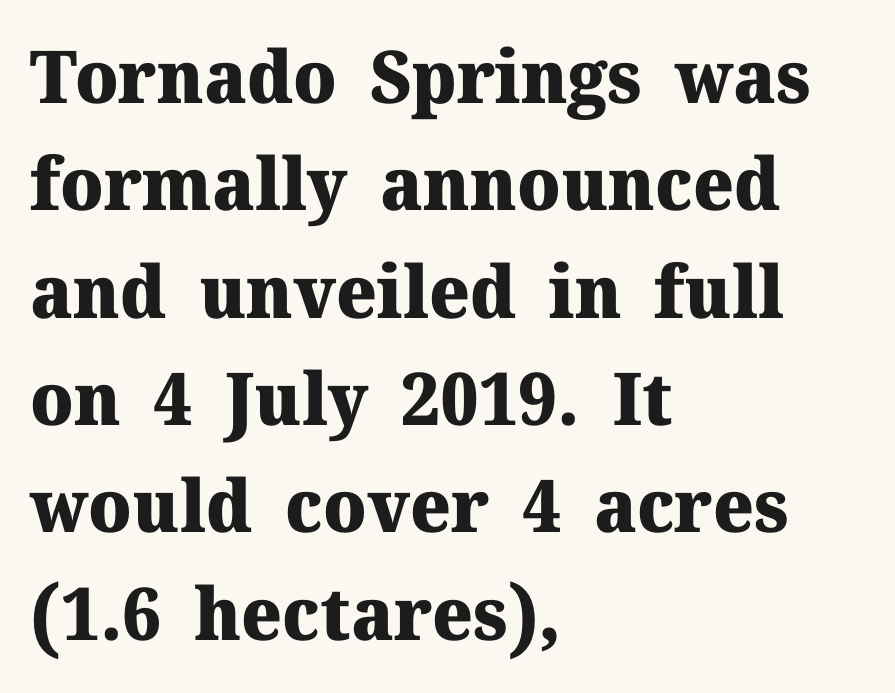
The image shows 73 px heavy serif type, upright; set left-aligned, normal line spacing (1.47x), normal letter spacing, not underlined; medium stroke contrast and a medium x-height.
